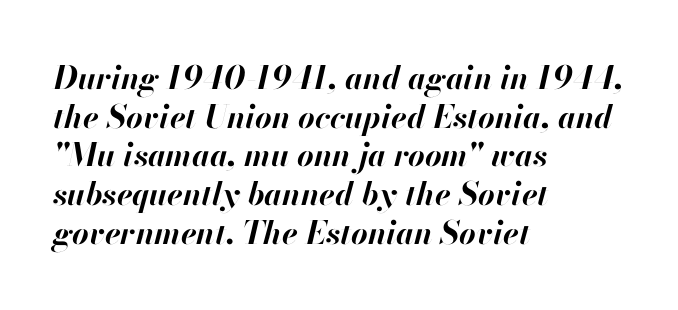
{"italic": "yes", "lean": "right", "slant_degrees": 13, "bold": "yes", "weight": "bold", "width": "normal", "stroke_contrast": "high", "x_height": "small", "monospaced": "no", "underline": "no", "align": "left", "line_spacing_ratio": 1.21, "letter_spacing": "normal", "letter_spacing_em": 0.0, "glyph_px": 32}
